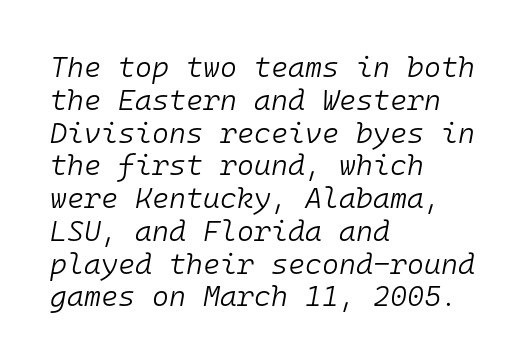
Q: Is the text bold? A: No.
Q: Is the text italic (slanted)? A: Yes, it leans right by about 10 degrees.
Q: Is the text underlined? A: No.
Q: How is the paragraph aligned? A: Left-aligned.
Q: Is the spacing between letters normal or unusually wide? A: Normal.
Q: Is the spacing between lines tight, normal or loose? A: Tight.
Q: Width (condensed, normal, or wide)? A: Normal.
Q: Stroke contrast? A: Low.
Q: x-height? A: Medium.
Q: Monospaced? A: Yes.
